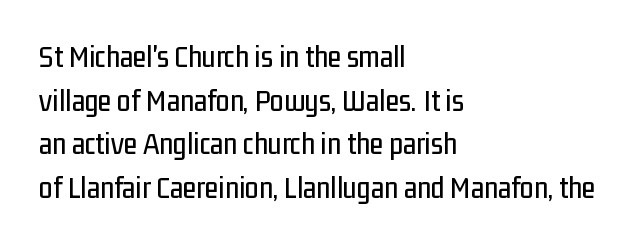
{"serif": "no", "italic": "no", "width": "condensed", "stroke_contrast": "low", "x_height": "medium", "monospaced": "no", "underline": "no", "align": "left", "line_spacing": "normal", "line_spacing_ratio": 1.41, "letter_spacing": "normal", "letter_spacing_em": 0.0, "glyph_px": 31}
